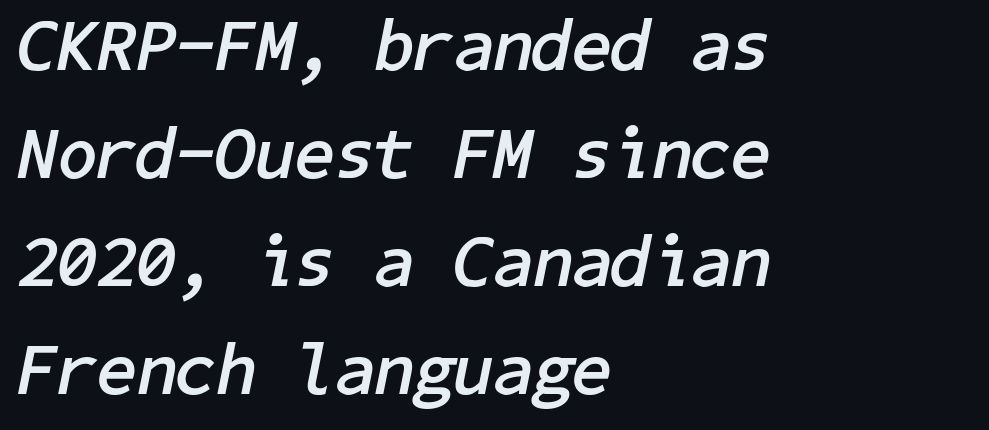
The image shows 72 px semibold type, italic (leaning right); set left-aligned, normal line spacing (1.5x), normal letter spacing, not underlined; low stroke contrast and a medium x-height.
